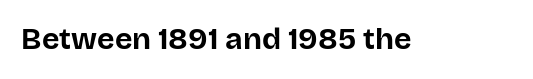
Q: Is the text bold? A: Yes.
Q: Is the text italic (slanted)? A: No, it is upright.
Q: Is the typeface a serif or a sans-serif typeface? A: Sans-serif.
Q: Is the text underlined? A: No.
Q: Is the spacing between letters normal or unusually wide? A: Normal.
Q: Width (condensed, normal, or wide)? A: Normal.
Q: Stroke contrast? A: Low.
Q: x-height? A: Large.
Q: Monospaced? A: No.
